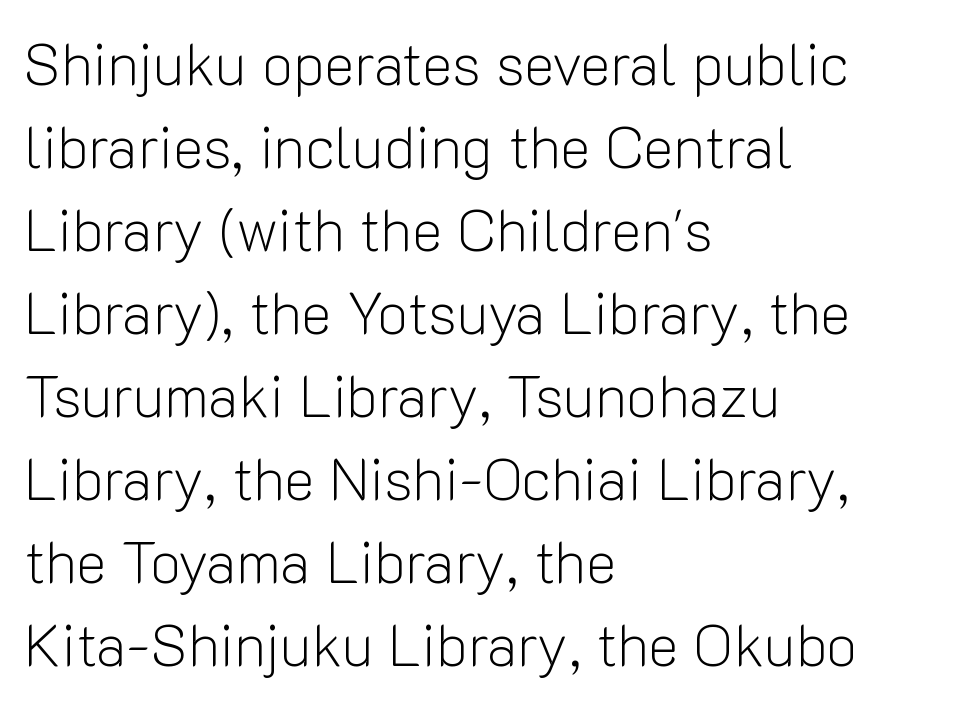
{"serif": "no", "italic": "no", "bold": "no", "weight": "light", "width": "normal", "stroke_contrast": "low", "x_height": "medium", "monospaced": "no", "underline": "no", "align": "left", "line_spacing": "normal", "line_spacing_ratio": 1.43, "letter_spacing": "normal", "letter_spacing_em": 0.0, "glyph_px": 58}
